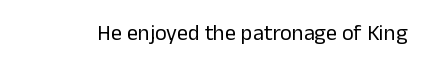
The image shows 22 px text type, upright; set normal letter spacing, not underlined.
